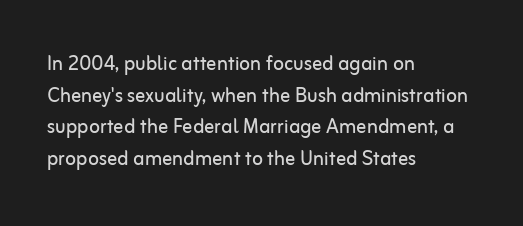
The characters are drawn with everyday or finer stroke widths. The string is rendered with underlining switched off. Leading matches the norm, producing a regular column. This sample uses plain, unmodified letter spacing.
